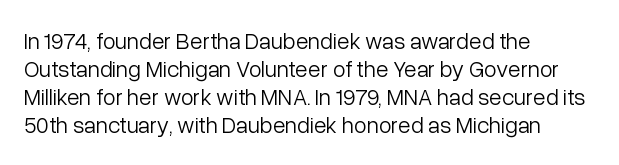
The image shows 23 px text type, upright; set left-aligned, line spacing 1.22x, normal letter spacing, not underlined.
